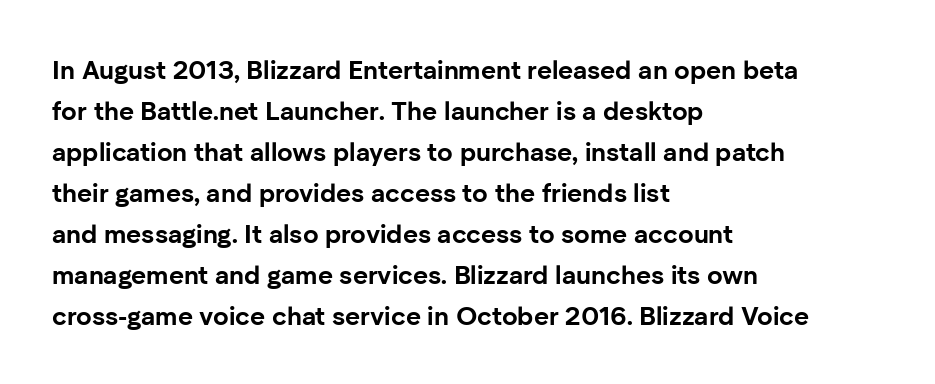
Standard letterfit; no display-style spreading of the glyphs. Compared with typical paragraphs, the rows here are spaced about the same. A bare baseline throughout the passage. Every stem runs plumb, perpendicular to the baseline. The typesetter chose a ragged-right arrangement here. The font is running at its bold setting.
